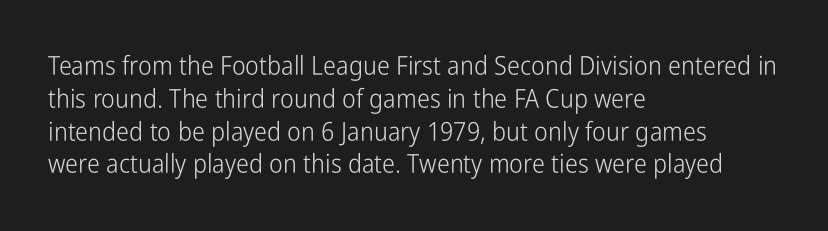
The image shows 26 px text type, upright; set left-aligned, normal line spacing (1.26x), normal letter spacing, not underlined.
